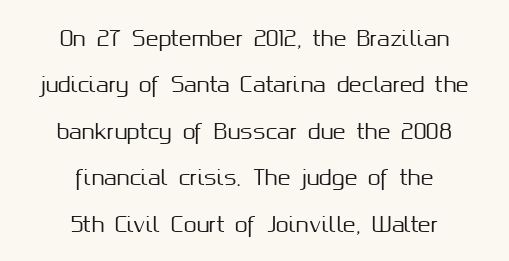
{"italic": "no", "underline": "no", "align": "center", "line_spacing": "loose", "line_spacing_ratio": 2.21, "letter_spacing": "normal", "letter_spacing_em": 0.0, "glyph_px": 21}
